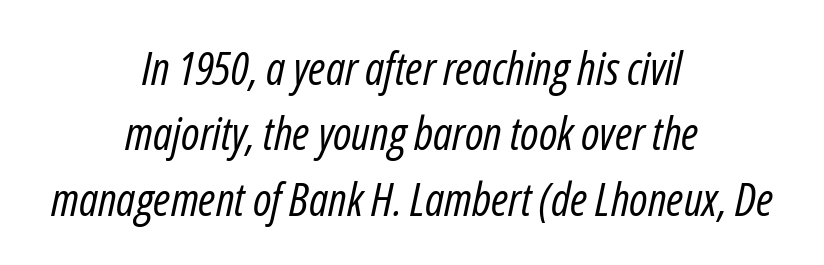
Q: Is the text bold? A: No.
Q: Is the text italic (slanted)? A: Yes, it leans right by about 12 degrees.
Q: Is the text underlined? A: No.
Q: How is the paragraph aligned? A: Centered.
Q: Is the spacing between letters normal or unusually wide? A: Normal.
Q: Is the spacing between lines tight, normal or loose? A: Normal.
Q: Width (condensed, normal, or wide)? A: Condensed.
Q: Stroke contrast? A: Low.
Q: x-height? A: Medium.
Q: Monospaced? A: No.
